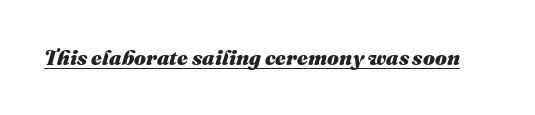
Q: Is the text bold? A: Yes.
Q: Is the text italic (slanted)? A: Yes, it leans right by about 16 degrees.
Q: Is the text underlined? A: Yes.
Q: Is the spacing between letters normal or unusually wide? A: Normal.
